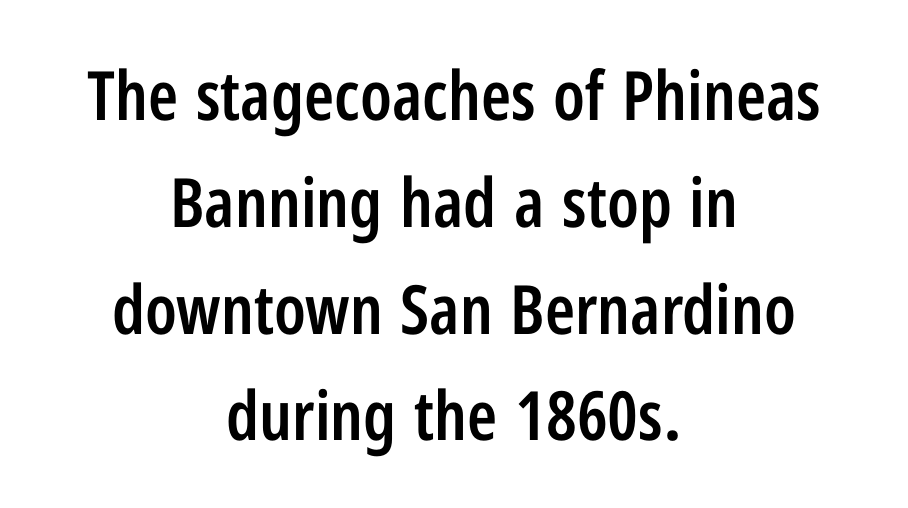
These lines are rendered in a variable-pitch font. Compared with typical paragraphs, the rows here are spaced about the same. Ordinary non-slanted type is in use. Nope, no serifs anywhere on these letters.
